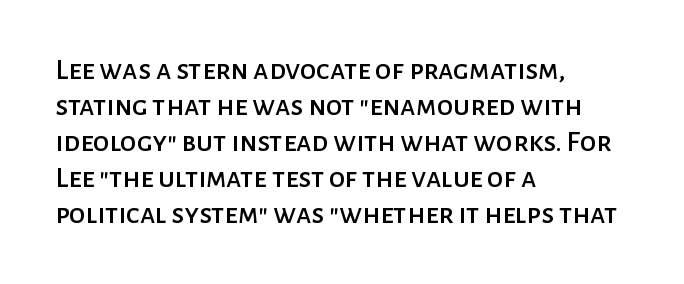
{"serif": "no", "italic": "no", "width": "normal", "stroke_contrast": "low", "x_height": "medium", "monospaced": "no", "underline": "no", "align": "left", "line_spacing_ratio": 1.2, "letter_spacing": "normal", "letter_spacing_em": 0.0, "glyph_px": 30}
